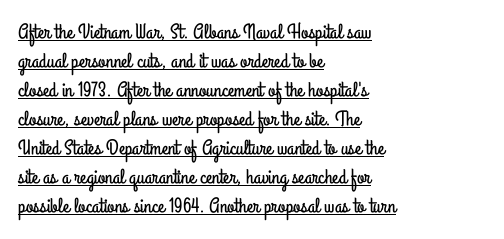
Is the block centered? No — it sits flush against the left margin. The lines sit at an ordinary, default distance from one another. When letters stand straight like this, we call the style roman or upright. In designer terms, the underline attribute is active on this setting. Nobody touched the tracking dial on this one.
